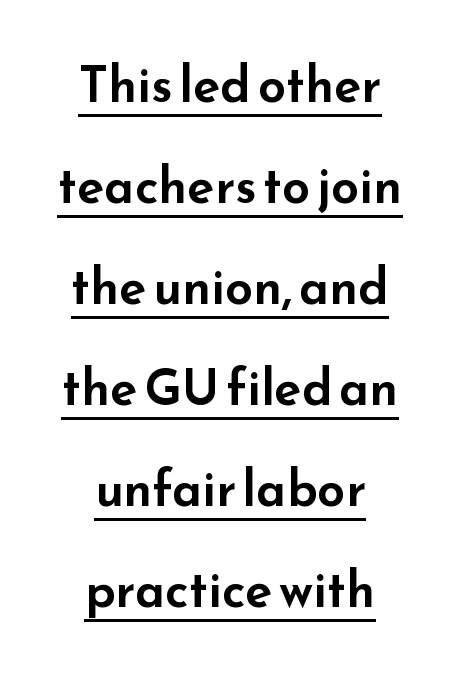
Q: Is the text italic (slanted)? A: No, it is upright.
Q: Is the typeface a serif or a sans-serif typeface? A: Sans-serif.
Q: Is the text underlined? A: Yes.
Q: How is the paragraph aligned? A: Centered.
Q: Is the spacing between letters normal or unusually wide? A: Normal.
Q: Is the spacing between lines tight, normal or loose? A: Loose.
Q: Width (condensed, normal, or wide)? A: Wide.
Q: Stroke contrast? A: Low.
Q: x-height? A: Small.
Q: Monospaced? A: No.
